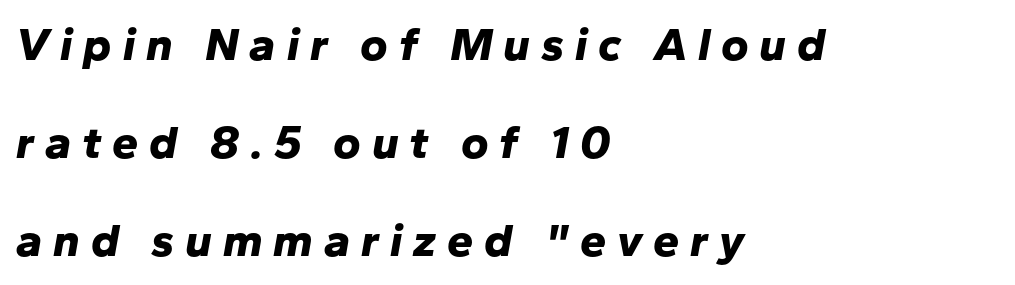
Q: Is the text bold? A: Yes.
Q: Is the text italic (slanted)? A: Yes, it leans right by about 10 degrees.
Q: Is the text underlined? A: No.
Q: How is the paragraph aligned? A: Left-aligned.
Q: Is the spacing between letters normal or unusually wide? A: Unusually wide.
Q: Is the spacing between lines tight, normal or loose? A: Loose.
Q: Width (condensed, normal, or wide)? A: Normal.
Q: Stroke contrast? A: Low.
Q: x-height? A: Medium.
Q: Monospaced? A: No.
